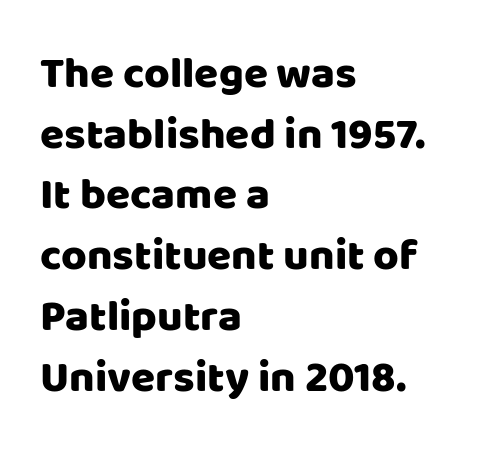
Designer's note — italics off, roman on. Character widths vary here, with narrow letters taking less room than wide ones. Lines of text with bare space underneath. The type is set solid horizontally, with unmodified tracking.
